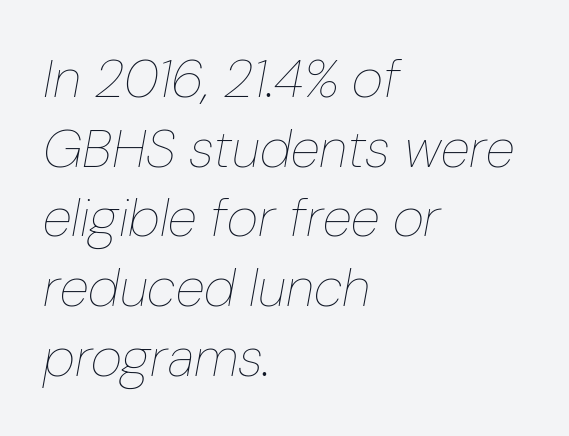
Q: Is the text bold? A: No.
Q: Is the text italic (slanted)? A: Yes, it leans right by about 10 degrees.
Q: Is the text underlined? A: No.
Q: How is the paragraph aligned? A: Left-aligned.
Q: Is the spacing between letters normal or unusually wide? A: Normal.
Q: Is the spacing between lines tight, normal or loose? A: Normal.
Q: Width (condensed, normal, or wide)? A: Condensed.
Q: Stroke contrast? A: Low.
Q: x-height? A: Medium.
Q: Monospaced? A: No.
